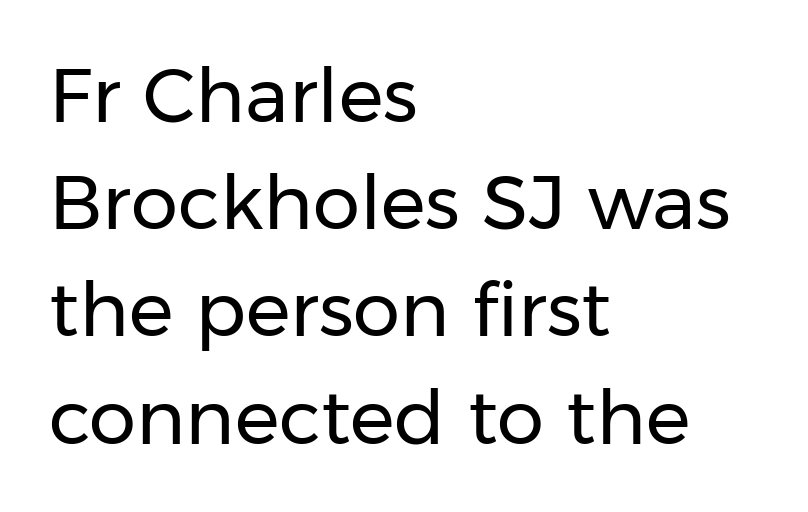
Q: Is the text bold? A: No.
Q: Is the text italic (slanted)? A: No, it is upright.
Q: Is the typeface a serif or a sans-serif typeface? A: Sans-serif.
Q: Is the text underlined? A: No.
Q: How is the paragraph aligned? A: Left-aligned.
Q: Is the spacing between letters normal or unusually wide? A: Normal.
Q: Is the spacing between lines tight, normal or loose? A: Normal.
Q: Width (condensed, normal, or wide)? A: Normal.
Q: Stroke contrast? A: Low.
Q: x-height? A: Medium.
Q: Monospaced? A: No.
